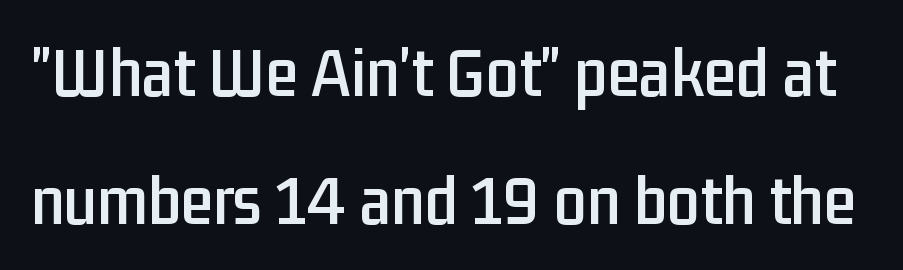
Q: Is the text italic (slanted)? A: No, it is upright.
Q: Is the typeface a serif or a sans-serif typeface? A: Sans-serif.
Q: Is the text underlined? A: No.
Q: Is the spacing between letters normal or unusually wide? A: Normal.
Q: Width (condensed, normal, or wide)? A: Condensed.
Q: Stroke contrast? A: Low.
Q: x-height? A: Medium.
Q: Monospaced? A: No.
